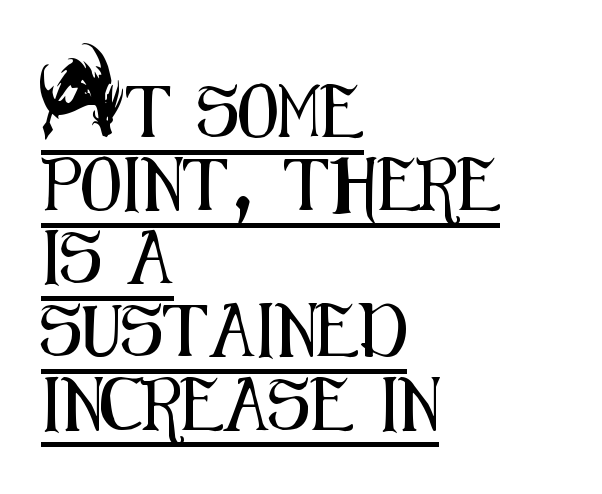
Stroke terminals: plain, sans-serif. This sample uses an upright cut, with every glyph sitting square on the baseline. Students, observe: this is what conventionally led text looks like. The face used here is proportionally spaced, like ordinary book or web type. The type is set solid horizontally, with unmodified tracking. Underline: present.
